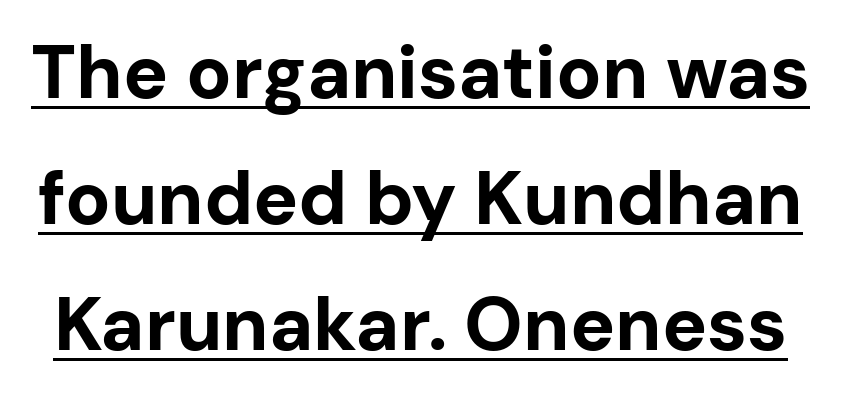
Q: Is the text bold? A: Yes.
Q: Is the text italic (slanted)? A: No, it is upright.
Q: Is the typeface a serif or a sans-serif typeface? A: Sans-serif.
Q: Is the text underlined? A: Yes.
Q: Is the spacing between letters normal or unusually wide? A: Normal.
Q: Is the spacing between lines tight, normal or loose? A: Normal.
Q: Width (condensed, normal, or wide)? A: Normal.
Q: Stroke contrast? A: Low.
Q: x-height? A: Medium.
Q: Monospaced? A: No.
